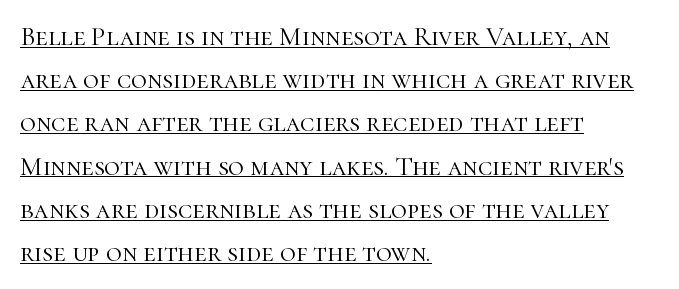
The image shows 27 px text type, upright; set left-aligned, normal line spacing (1.6x), normal letter spacing, underlined.
